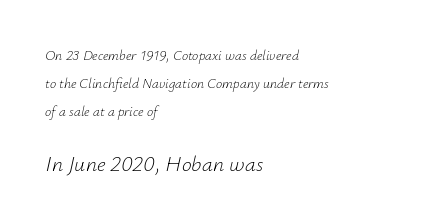
If you measured baseline to baseline, you'd find a long distance. Larger block? The one below; the one above is distinctly smaller. No chunkiness to these letters — they're not bold. Tall strokes in this sample are angled rather than plumb. This sample uses plain, unmodified letter spacing. Left-aligned paragraph, ragged on the right.
